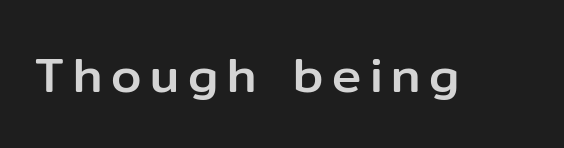
Q: Is the text italic (slanted)? A: No, it is upright.
Q: Is the typeface a serif or a sans-serif typeface? A: Sans-serif.
Q: Is the text underlined? A: No.
Q: Width (condensed, normal, or wide)? A: Normal.
Q: Stroke contrast? A: Low.
Q: x-height? A: Medium.
Q: Monospaced? A: No.
